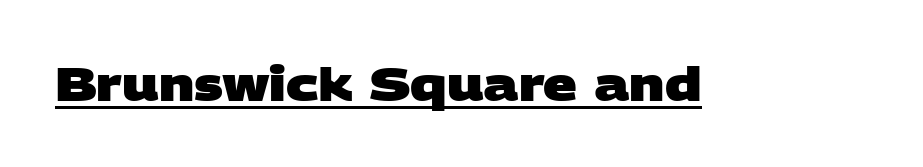
{"serif": "no", "bold": "yes", "weight": "heavy", "width": "wide", "stroke_contrast": "low", "x_height": "large", "monospaced": "no", "underline": "yes", "letter_spacing": "normal", "letter_spacing_em": 0.0, "glyph_px": 47}
